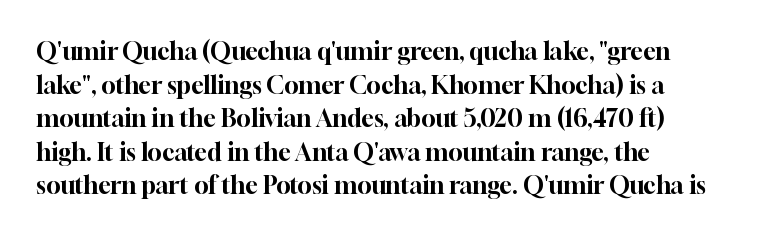
Q: Is the text italic (slanted)? A: No, it is upright.
Q: Is the text underlined? A: No.
Q: How is the paragraph aligned? A: Left-aligned.
Q: Is the spacing between letters normal or unusually wide? A: Normal.
Q: Is the spacing between lines tight, normal or loose? A: Normal.
